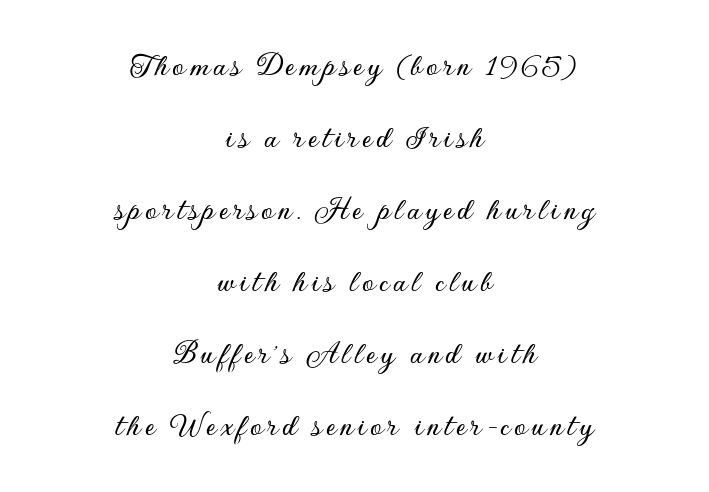
{"serif": "no", "width": "normal", "stroke_contrast": "low", "x_height": "small", "monospaced": "no", "underline": "no", "align": "center", "line_spacing": "loose", "line_spacing_ratio": 2.12, "glyph_px": 34}
